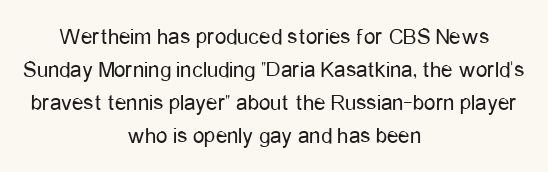
Does the leading feel generous? No, just average. Compared with typical body copy, the letter spacing here is the same. Each line is balanced around a shared central axis. A bare baseline throughout the passage. You can tell it's not italic because the verticals are truly vertical. The strokes carry an ordinary text weight at most.
